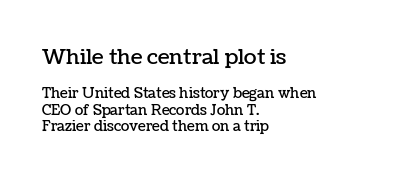
Q: Is the text italic (slanted)? A: No, it is upright.
Q: Is the text underlined? A: No.
Q: How is the paragraph aligned? A: Left-aligned.
Q: Is the spacing between letters normal or unusually wide? A: Normal.
Q: Which block of text is set in a larger size, the first (top) or the second (bottom)? A: The first (top) one.
